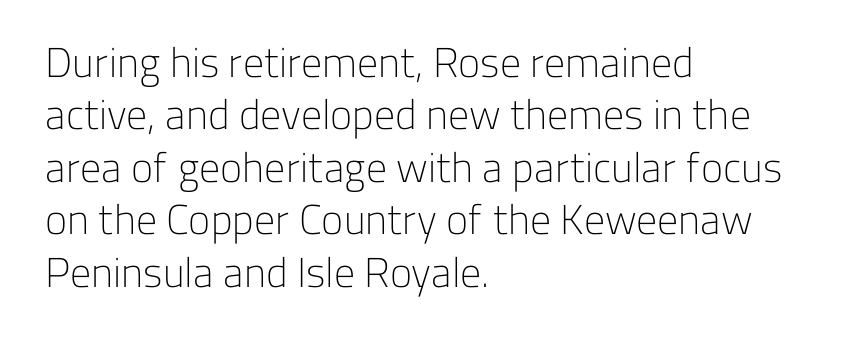
The image shows 42 px light sans-serif type, upright; set left-aligned, normal line spacing (1.25x), normal letter spacing, not underlined; low stroke contrast and a medium x-height.
